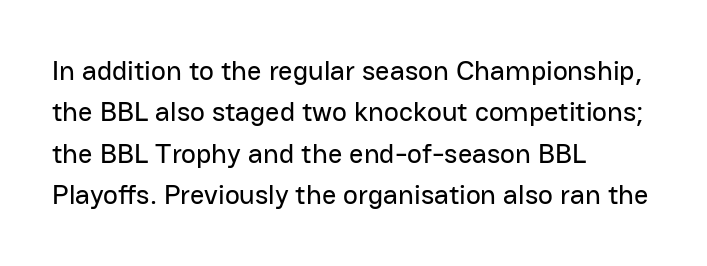
The image shows 28 px sans-serif type, upright; set left-aligned, normal line spacing (1.48x), normal letter spacing, not underlined; low stroke contrast and a medium x-height.
